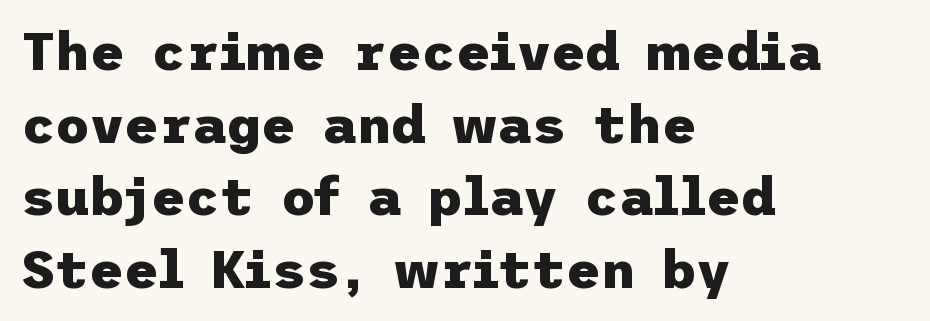
Q: Is the text bold? A: Yes.
Q: Is the text italic (slanted)? A: No, it is upright.
Q: Is the typeface a serif or a sans-serif typeface? A: Sans-serif.
Q: Is the text underlined? A: No.
Q: How is the paragraph aligned? A: Left-aligned.
Q: Is the spacing between letters normal or unusually wide? A: Normal.
Q: Is the spacing between lines tight, normal or loose? A: Normal.
Q: Width (condensed, normal, or wide)? A: Normal.
Q: Stroke contrast? A: Low.
Q: x-height? A: Medium.
